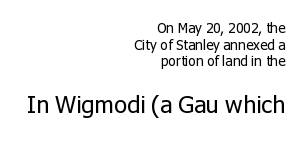
Q: Is the text bold? A: No.
Q: Is the text italic (slanted)? A: No, it is upright.
Q: Is the text underlined? A: No.
Q: How is the paragraph aligned? A: Right-aligned.
Q: Is the spacing between letters normal or unusually wide? A: Normal.
Q: Which block of text is set in a larger size, the first (top) or the second (bottom)? A: The second (bottom) one.
